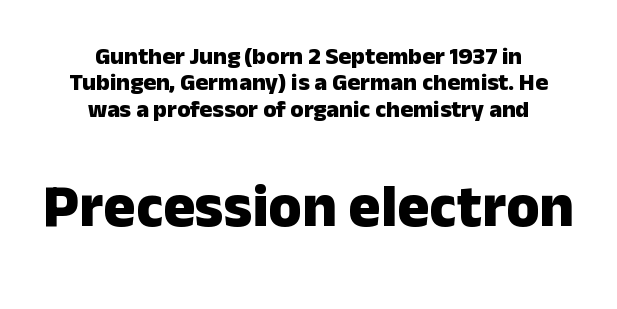
The image shows 60 px heavy sans-serif type, upright; set centered, tight line spacing (1.1x), normal letter spacing, not underlined; the second (bottom) block is 2.5x larger; low stroke contrast and a medium x-height.
